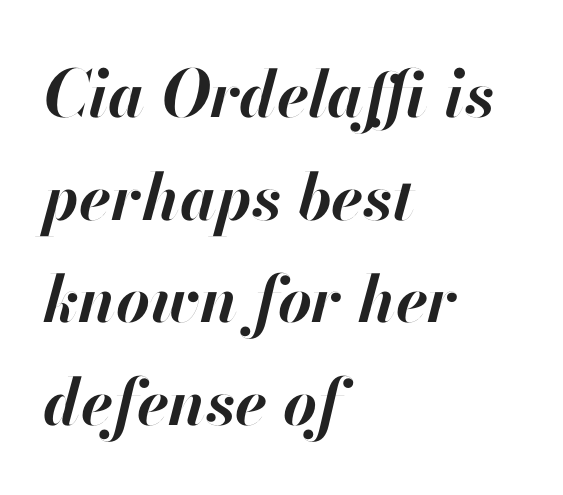
{"italic": "yes", "lean": "right", "slant_degrees": 13, "bold": "yes", "weight": "bold", "width": "normal", "stroke_contrast": "high", "x_height": "small", "monospaced": "no", "underline": "no", "align": "left", "line_spacing": "normal", "line_spacing_ratio": 1.58, "letter_spacing": "normal", "letter_spacing_em": 0.0, "glyph_px": 65}
